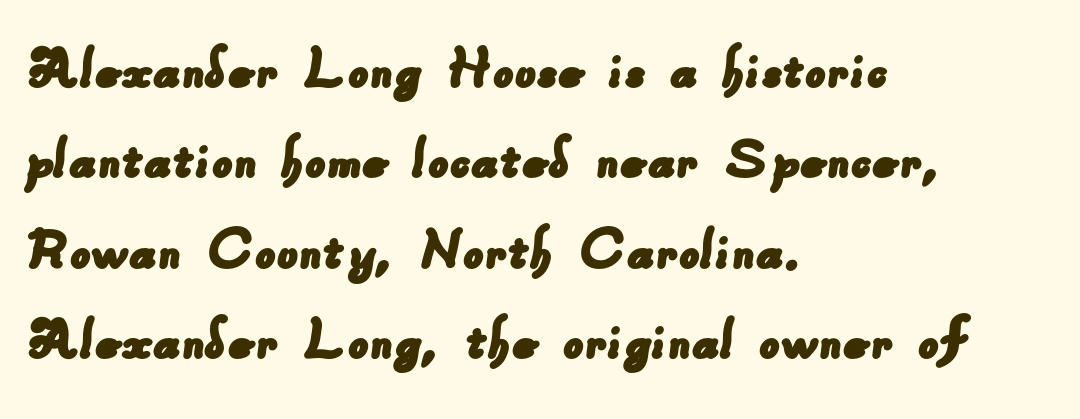
Q: Is the typeface a serif or a sans-serif typeface? A: Sans-serif.
Q: Is the text underlined? A: No.
Q: How is the paragraph aligned? A: Left-aligned.
Q: Is the spacing between letters normal or unusually wide? A: Normal.
Q: Is the spacing between lines tight, normal or loose? A: Normal.
Q: Width (condensed, normal, or wide)? A: Normal.
Q: Stroke contrast? A: Low.
Q: x-height? A: Small.
Q: Monospaced? A: No.
